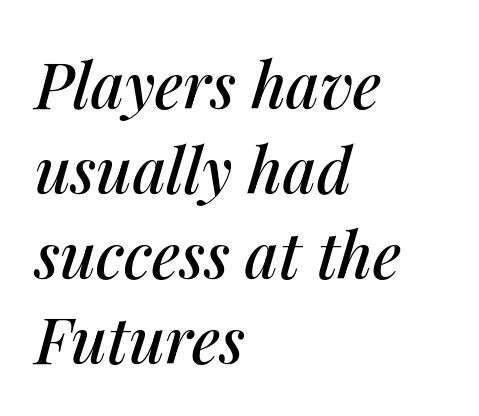
The image shows 63 px text type, italic (leaning right); set left-aligned, normal line spacing (1.35x), normal letter spacing, not underlined; medium stroke contrast and a medium x-height.
